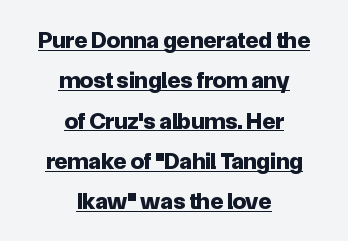
{"italic": "no", "bold": "yes", "underline": "yes", "align": "center", "line_spacing": "normal", "line_spacing_ratio": 1.68, "letter_spacing": "normal", "letter_spacing_em": 0.0, "glyph_px": 24}
